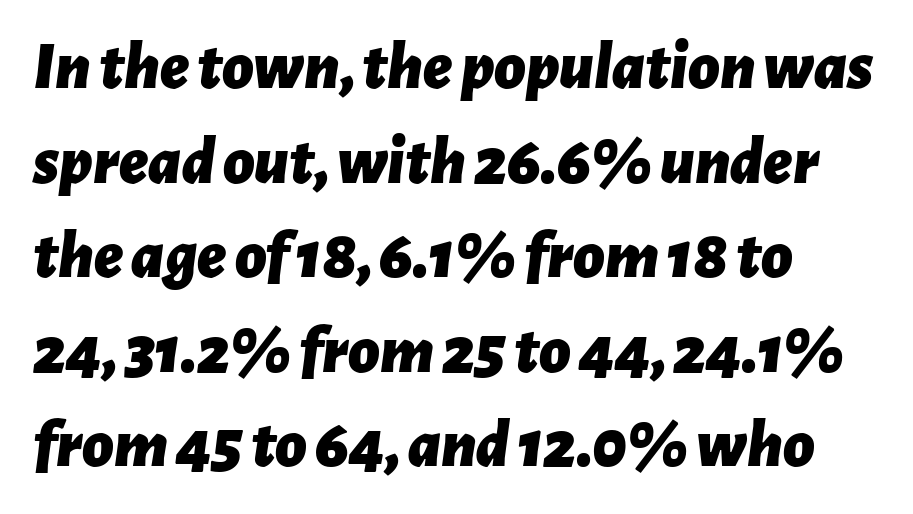
The foot of each line stays bare and open. Varying glyph widths throughout — classic text-font behaviour. The space between consecutive lines is moderate. Emphasis-style slanted type is in use. Notice how thick the strokes are: this is what a full bold looks like. Line starts are locked; line ends wander.
